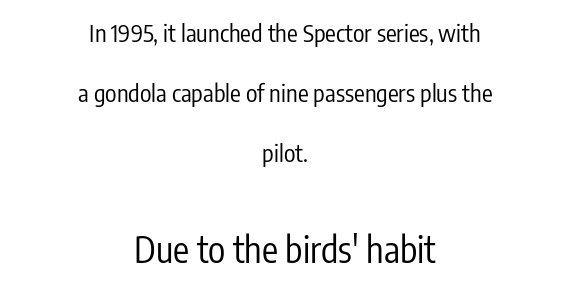
The letters in the lower block stand taller than those in the block above. These lines stand farther apart than default settings would place them. You could not count columns in this text — the font is proportionally spaced. This rendering leaves character spacing at its baseline value. No chunkiness to these letters — they're not bold.
